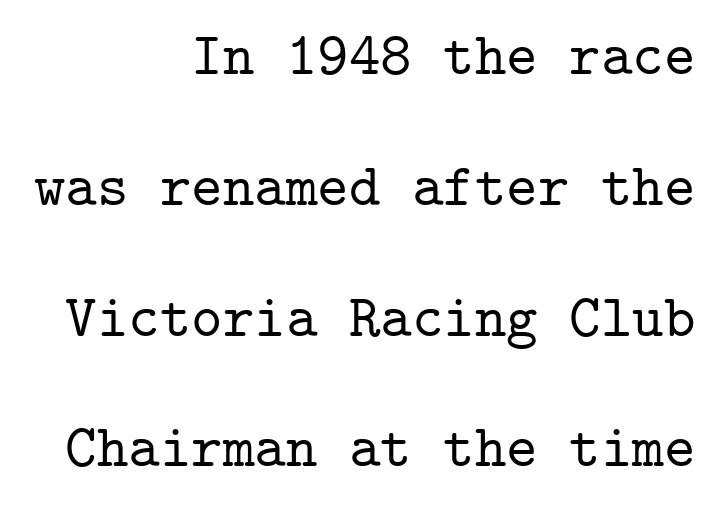
{"serif": "yes", "italic": "no", "width": "normal", "stroke_contrast": "low", "x_height": "medium", "monospaced": "yes", "underline": "no", "align": "right", "line_spacing": "loose", "line_spacing_ratio": 2.18, "letter_spacing": "normal", "letter_spacing_em": 0.0, "glyph_px": 60}
